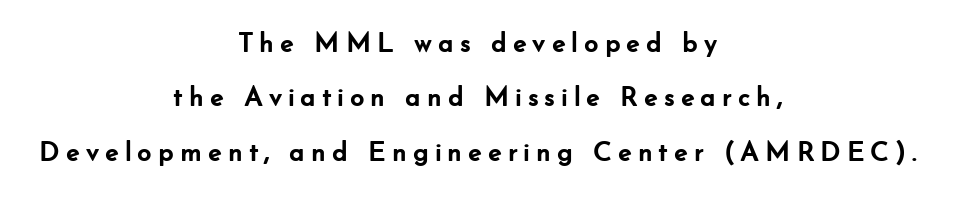
The image shows 28 px semibold sans-serif type, upright; set centered, loose line spacing (1.94x), not underlined; low stroke contrast and a small x-height.
